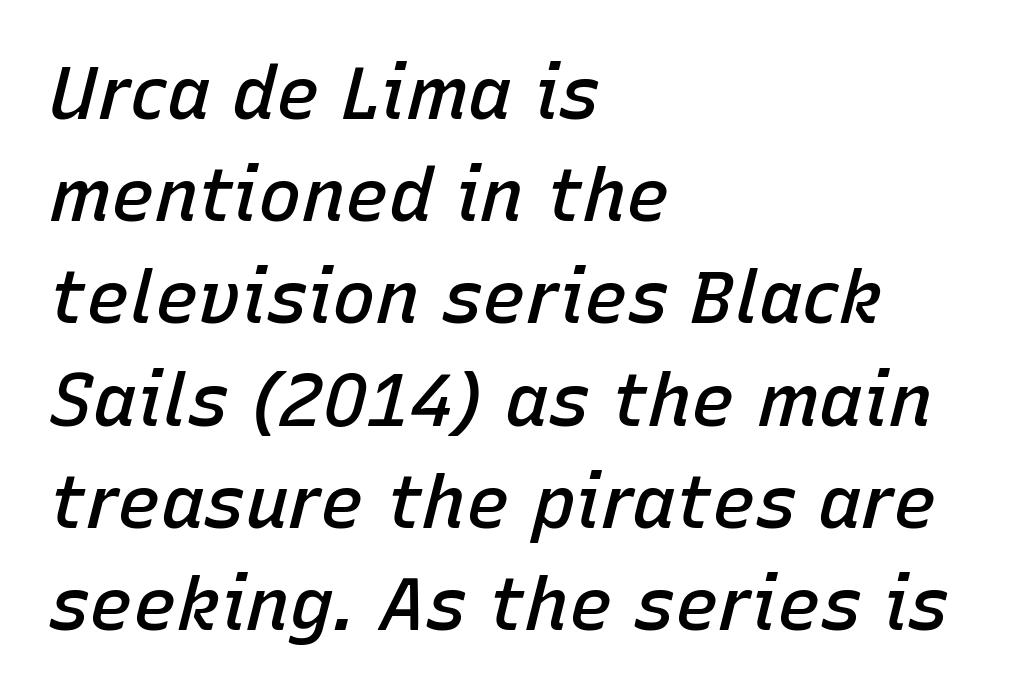
The image shows 73 px semibold type, italic (leaning right); set left-aligned, normal line spacing (1.4x), normal letter spacing, not underlined; low stroke contrast and a medium x-height.
